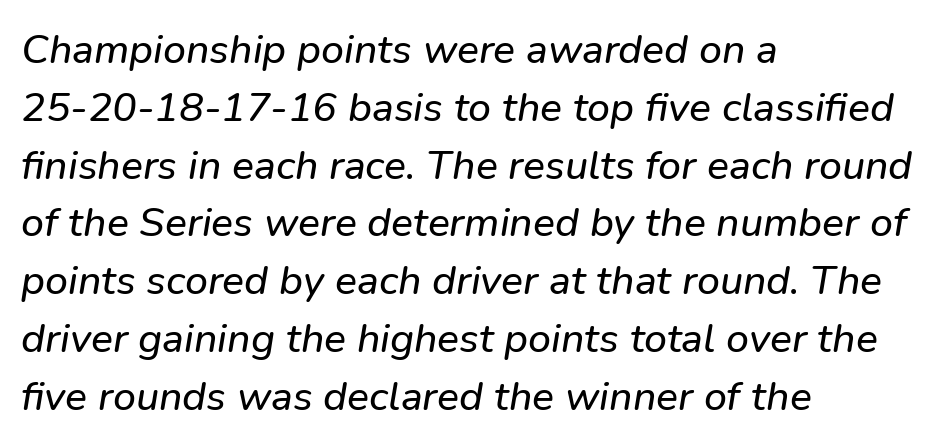
Q: Is the typeface a serif or a sans-serif typeface? A: Sans-serif.
Q: Is the text underlined? A: No.
Q: How is the paragraph aligned? A: Left-aligned.
Q: Is the spacing between letters normal or unusually wide? A: Normal.
Q: Is the spacing between lines tight, normal or loose? A: Normal.
Q: Width (condensed, normal, or wide)? A: Normal.
Q: Stroke contrast? A: Low.
Q: x-height? A: Medium.
Q: Monospaced? A: No.
